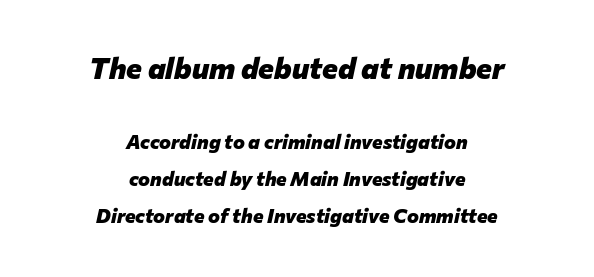
{"italic": "yes", "lean": "right", "slant_degrees": 12, "bold": "yes", "weight": "heavy", "width": "normal", "stroke_contrast": "low", "x_height": "medium", "monospaced": "no", "underline": "no", "align": "center", "line_spacing_ratio": 1.86, "letter_spacing": "normal", "letter_spacing_em": 0.0, "larger_block": "first", "size_ratio": 1.5, "glyph_px": 30}
